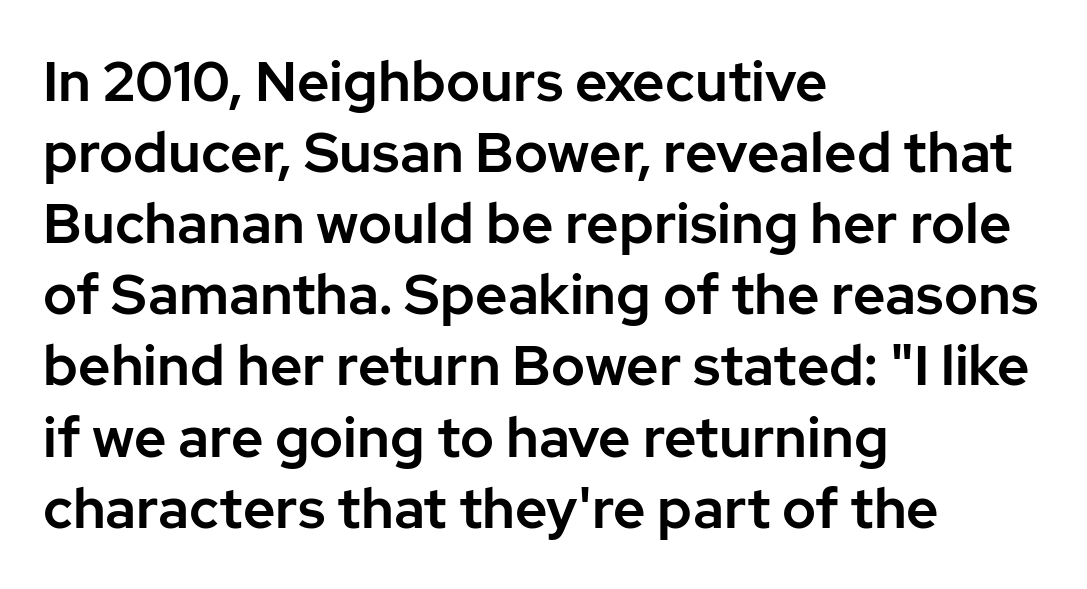
{"serif": "no", "italic": "no", "width": "normal", "stroke_contrast": "low", "x_height": "medium", "monospaced": "no", "underline": "no", "align": "left", "line_spacing": "normal", "line_spacing_ratio": 1.27, "letter_spacing": "normal", "letter_spacing_em": 0.0, "glyph_px": 56}
